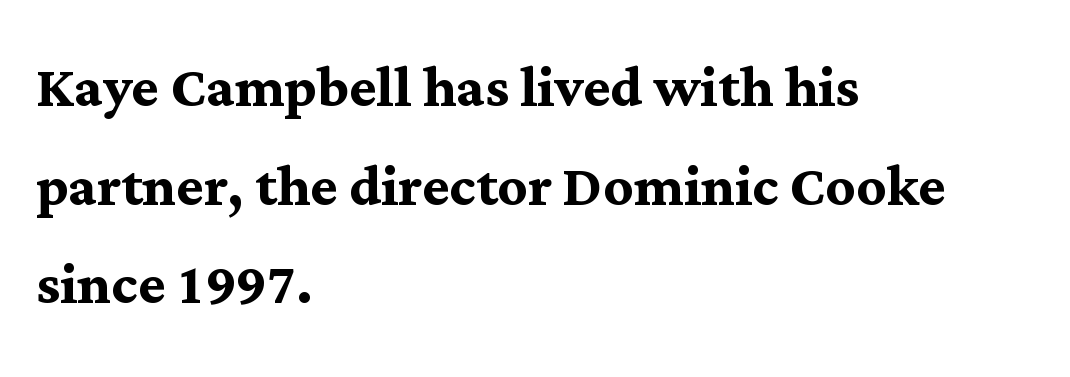
{"serif": "yes", "italic": "no", "bold": "yes", "weight": "semibold", "width": "normal", "stroke_contrast": "medium", "x_height": "medium", "monospaced": "no", "underline": "no", "align": "left", "line_spacing": "normal", "line_spacing_ratio": 1.35, "letter_spacing": "normal", "letter_spacing_em": 0.0, "glyph_px": 73}
